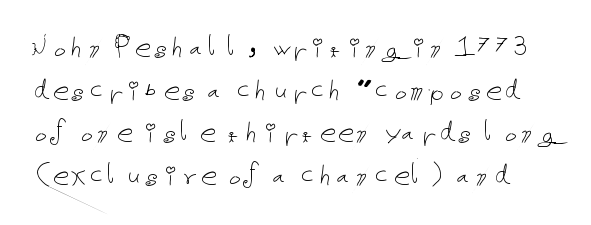
Q: Is the text bold? A: No.
Q: Is the text italic (slanted)? A: No, it is upright.
Q: Is the text underlined? A: No.
Q: Is the spacing between letters normal or unusually wide? A: Normal.
Q: Is the spacing between lines tight, normal or loose? A: Normal.
Q: Width (condensed, normal, or wide)? A: Normal.
Q: Stroke contrast? A: Low.
Q: x-height? A: Medium.
